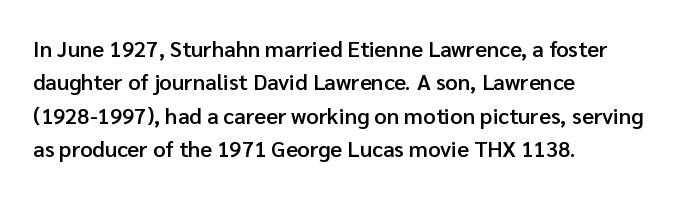
{"italic": "no", "bold": "semi", "underline": "no", "align": "left", "line_spacing": "normal", "line_spacing_ratio": 1.52, "letter_spacing": "normal", "letter_spacing_em": 0.0, "glyph_px": 22}
